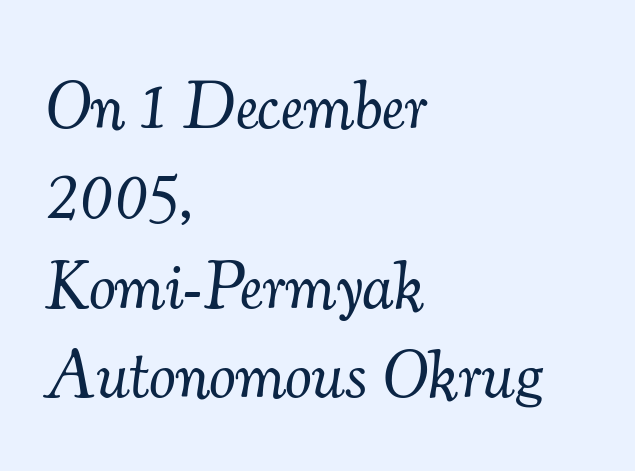
Normally led — the rows are evenly, conventionally spaced. Each letter keeps its own natural width here, so spacing adapts to shape. The font family rendered here belongs to the serif group. The letterforms sit at book weight or below. The gaps between neighbouring characters are ordinary and unremarkable. Horizontal alignment here is leftward, the default for most running prose.
